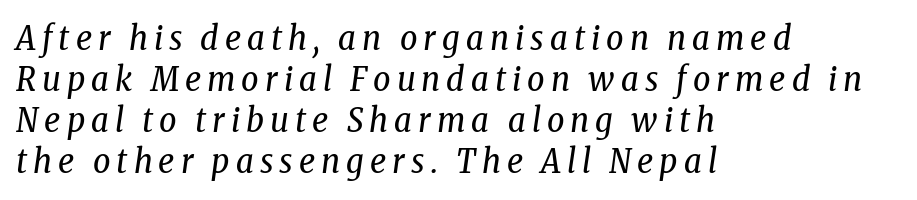
{"serif": "yes", "italic": "yes", "lean": "right", "slant_degrees": 8, "bold": "no", "weight": "regular", "width": "condensed", "stroke_contrast": "low", "x_height": "medium", "monospaced": "no", "underline": "no", "align": "left", "line_spacing_ratio": 1.21, "glyph_px": 34}
